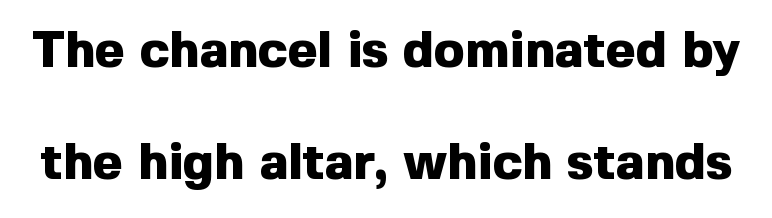
The image shows 51 px heavy sans-serif type, upright; set loose line spacing (2.2x), normal letter spacing, not underlined; a medium x-height.
